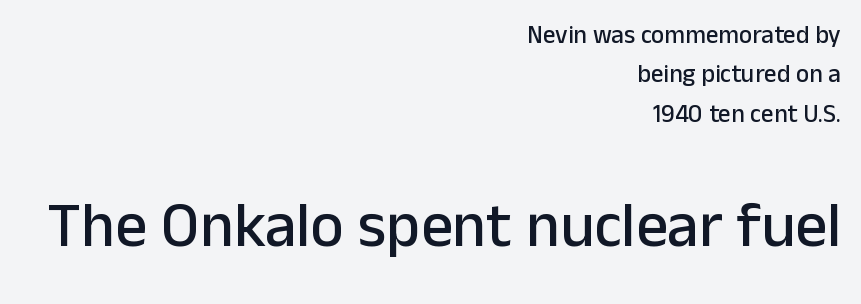
The image shows 63 px sans-serif type, upright; set right-aligned, normal line spacing (1.58x), normal letter spacing, not underlined; the second (bottom) block is 2.52x larger; low stroke contrast and a medium x-height.
